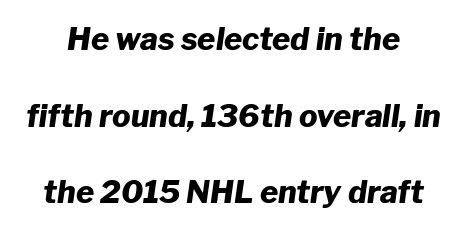
{"italic": "yes", "lean": "right", "slant_degrees": 8, "bold": "yes", "weight": "heavy", "width": "normal", "stroke_contrast": "low", "x_height": "medium", "monospaced": "no", "underline": "no", "line_spacing": "loose", "line_spacing_ratio": 2.47, "letter_spacing": "normal", "letter_spacing_em": 0.0, "glyph_px": 31}
